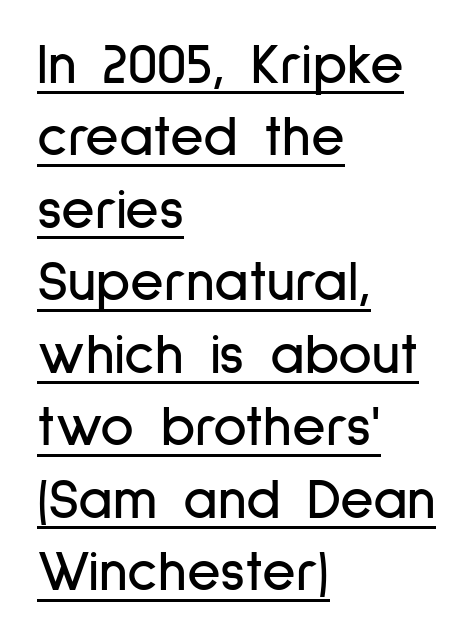
Is there any slant? The stems are plumb. Look at the bottom of the vertical strokes: they stop flat, with no serifs. Each line of the rendering has a horizontal stroke beneath the glyphs. Leftover space on each line is placed entirely after the last word. The rendering keeps characters at their native spacing.
